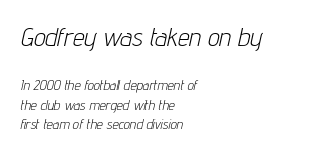
The image shows 26 px text type, italic (leaning right); set left-aligned, normal line spacing (1.37x), normal letter spacing, not underlined; the first (top) block is 1.86x larger.
